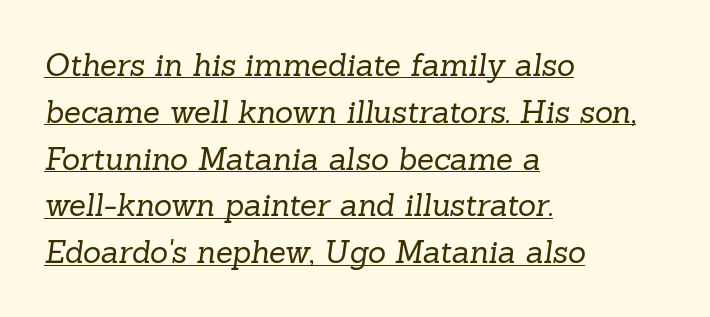
Vertically, the passage feels balanced, rows spaced as you'd expect. The rendering uses natural spacing where letterforms have individual widths. In CSS terms this would be text-align: left. Here the glyphs are tracked normally, forming tight word shapes. The typeface has the unassuming heft of standard copy or less.
